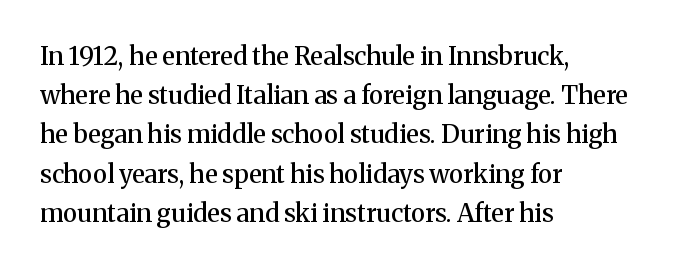
A bare baseline throughout the passage. The sample has been set in demibold, a notch under bold. The paragraph shown leans on its left margin. When letters stand straight like this, we call the style roman or upright. The space between consecutive lines is moderate.
